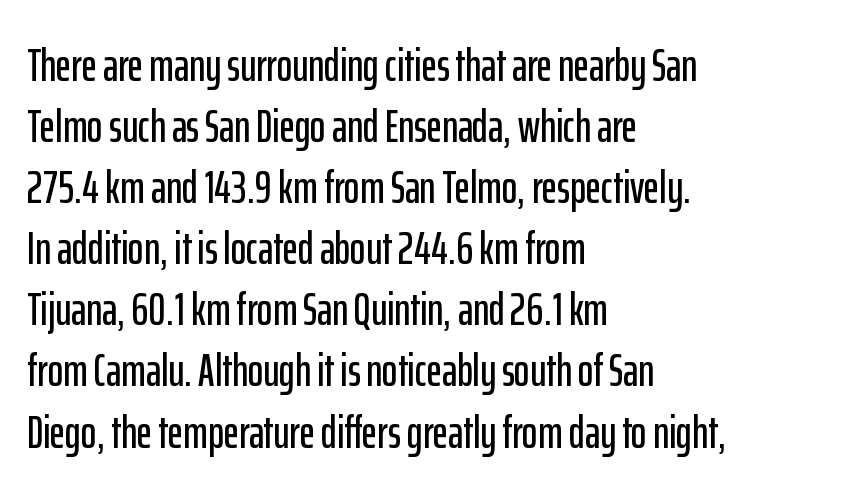
{"serif": "no", "italic": "no", "width": "condensed", "stroke_contrast": "low", "x_height": "medium", "monospaced": "no", "underline": "no", "align": "left", "line_spacing": "normal", "line_spacing_ratio": 1.3, "letter_spacing": "normal", "letter_spacing_em": 0.0, "glyph_px": 47}
